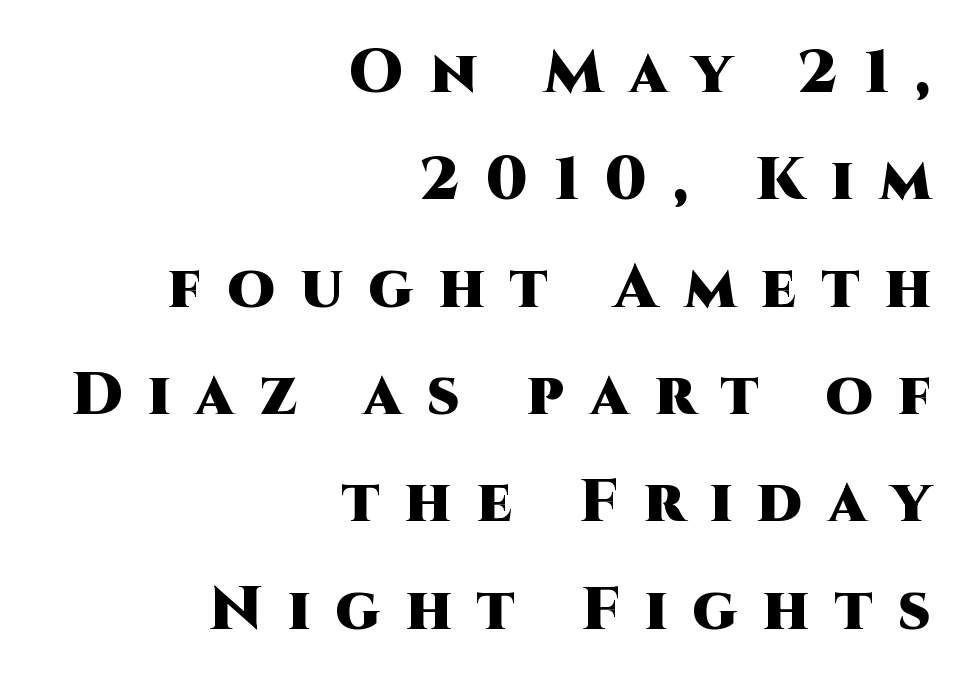
Q: Is the text bold? A: Yes.
Q: Is the text italic (slanted)? A: No, it is upright.
Q: Is the typeface a serif or a sans-serif typeface? A: Sans-serif.
Q: Is the text underlined? A: No.
Q: How is the paragraph aligned? A: Right-aligned.
Q: Is the spacing between letters normal or unusually wide? A: Unusually wide.
Q: Width (condensed, normal, or wide)? A: Normal.
Q: Stroke contrast? A: High.
Q: x-height? A: Large.
Q: Monospaced? A: No.
